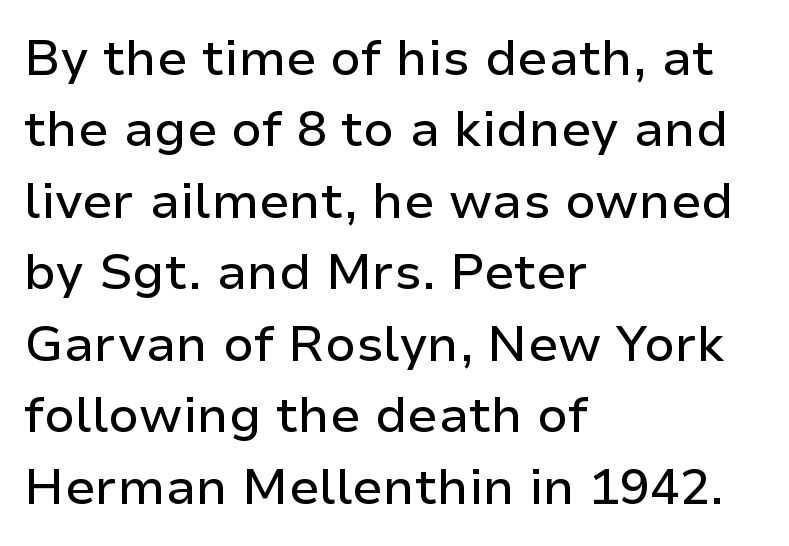
This is sans-serif lettering, the kind often seen on screens and signage. A student would call this left alignment; a typographer would say flush left, rag right. Between one letter and the next there's only the usual sliver of space. The letters advance in unequal steps, a hallmark of proportional type.
